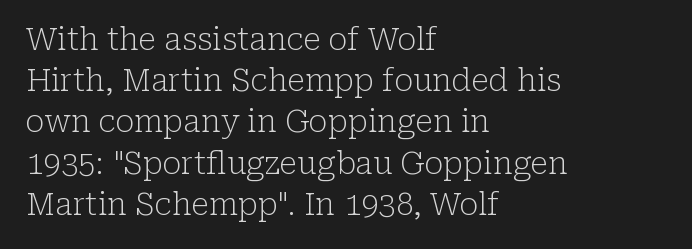
The image shows 31 px light serif type, upright; set left-aligned, normal line spacing (1.33x), normal letter spacing, not underlined; low stroke contrast and a medium x-height.
